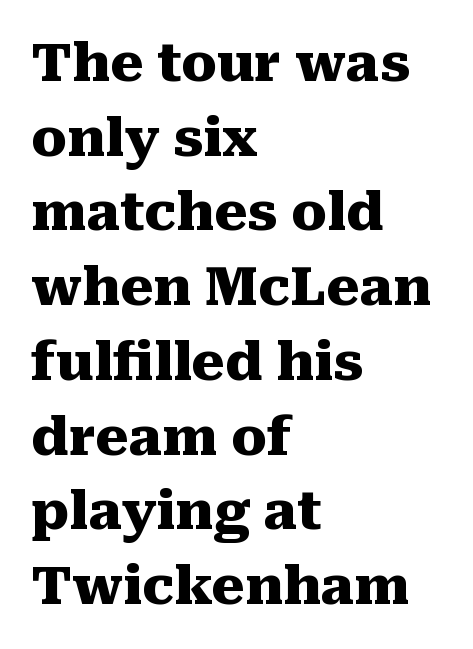
Q: Is the text bold? A: Yes.
Q: Is the text italic (slanted)? A: No, it is upright.
Q: Is the typeface a serif or a sans-serif typeface? A: Serif.
Q: Is the text underlined? A: No.
Q: How is the paragraph aligned? A: Left-aligned.
Q: Is the spacing between letters normal or unusually wide? A: Normal.
Q: Is the spacing between lines tight, normal or loose? A: Normal.
Q: Width (condensed, normal, or wide)? A: Normal.
Q: Stroke contrast? A: Medium.
Q: x-height? A: Medium.
Q: Monospaced? A: No.
